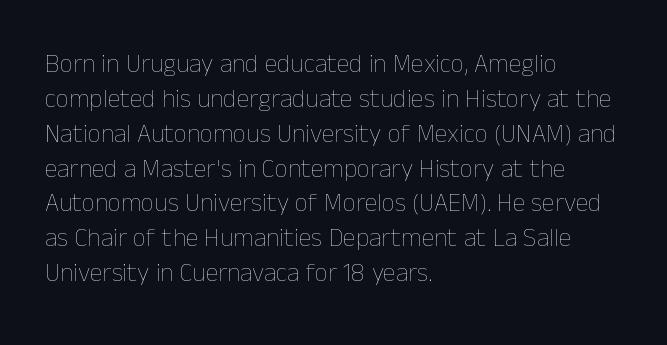
The image shows 26 px text type, upright; set left-aligned, normal line spacing (1.34x), normal letter spacing, not underlined.
